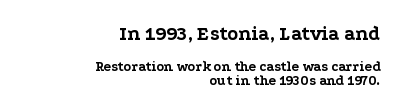
The image shows 20 px bold type, upright; set right-aligned, tight line spacing (0.99x), normal letter spacing, not underlined; the first (top) block is 1.43x larger.
